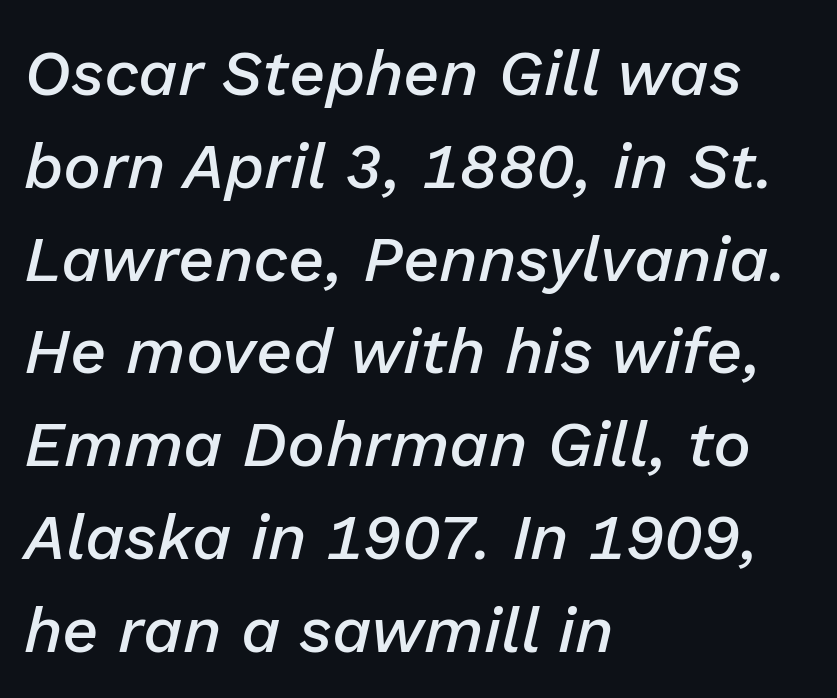
{"italic": "yes", "lean": "right", "slant_degrees": 13, "bold": "semi", "weight": "semibold", "width": "normal", "stroke_contrast": "low", "x_height": "medium", "monospaced": "no", "underline": "no", "align": "left", "line_spacing": "normal", "line_spacing_ratio": 1.45, "letter_spacing": "normal", "letter_spacing_em": 0.0, "glyph_px": 64}
